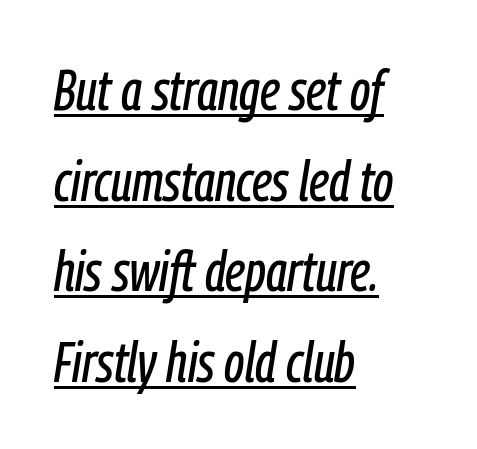
{"italic": "yes", "lean": "right", "slant_degrees": 9, "width": "condensed", "stroke_contrast": "low", "x_height": "medium", "monospaced": "no", "underline": "yes", "align": "left", "line_spacing": "normal", "line_spacing_ratio": 1.59, "letter_spacing": "normal", "letter_spacing_em": 0.0, "glyph_px": 57}
